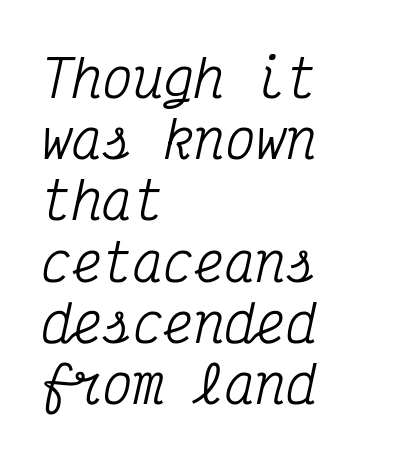
These lines are composed in type with serifs. Spacing between characters is what you'd get straight out of the box. Notice how the passage keeps a crisp vertical edge on the left only. The passage shown leans; its letterforms are oblique. The string is rendered with underlining switched off. You could count columns in this text — the font is strictly monospaced.
